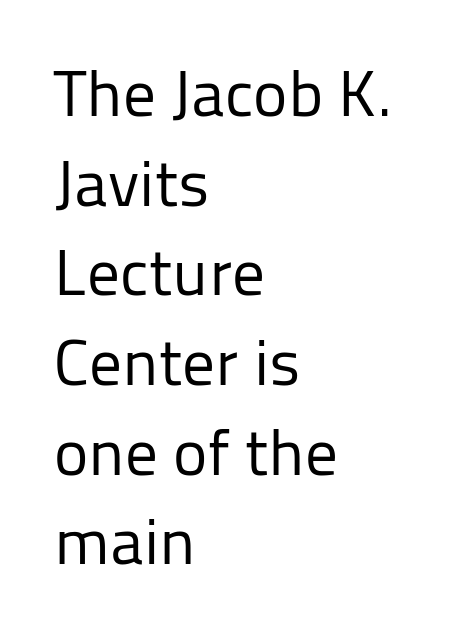
{"serif": "no", "italic": "no", "bold": "no", "weight": "regular", "width": "normal", "stroke_contrast": "low", "x_height": "medium", "monospaced": "no", "underline": "no", "align": "left", "line_spacing": "normal", "line_spacing_ratio": 1.38, "letter_spacing": "normal", "letter_spacing_em": 0.0, "glyph_px": 65}
